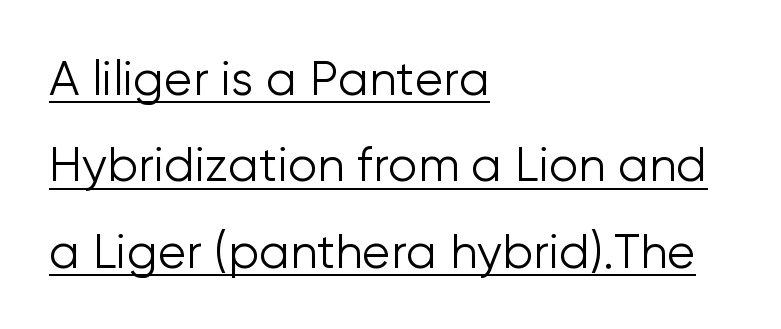
Typographically, this falls in the sans-serif category. The letters stand straight up with perfectly vertical stems. Looks like regular typesetting: each glyph gets only the width it needs. This rendering uses left alignment, leaving the right contour irregular. Honestly, the letter spacing is just normal — you wouldn't notice it. This is not heavy type; no bold has been used.
